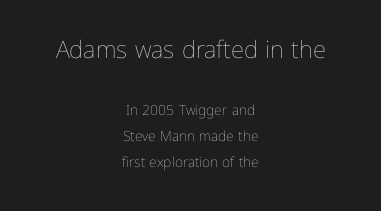
The image shows 24 px text type, upright; set centered, line spacing 1.89x, normal letter spacing, not underlined; the first (top) block is 1.71x larger.
